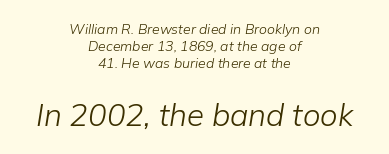
Check under the words: just untouched page. Students, note that the glyphs here touch the page at normal intervals. Is the type slanted? Yes — the strokes lean at a clear angle. Note: smaller setting up top, larger setting below.
